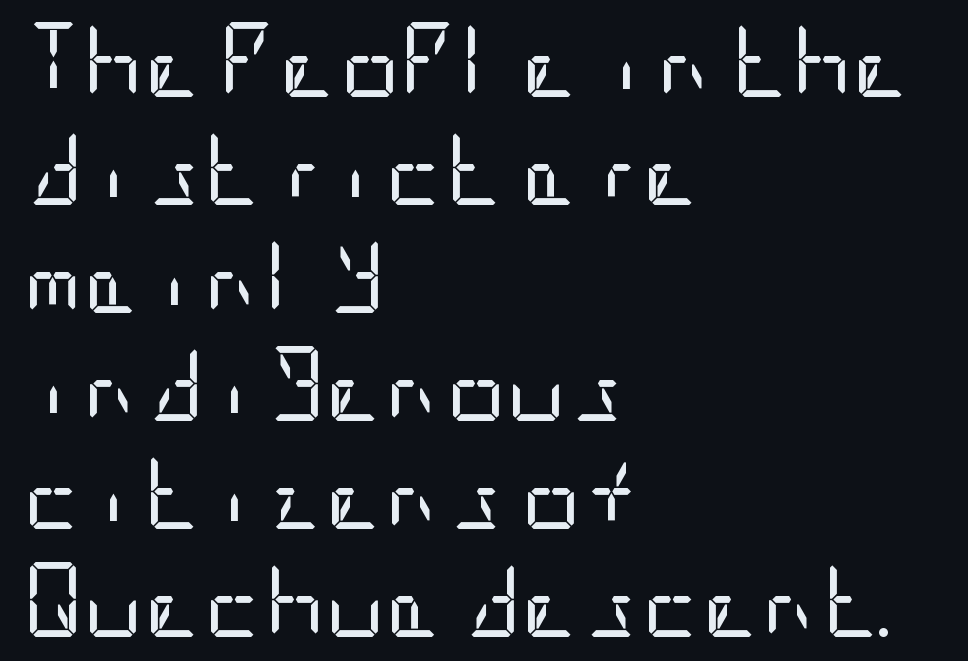
{"serif": "no", "italic": "no", "bold": "no", "weight": "regular", "width": "condensed", "stroke_contrast": "low", "x_height": "large", "underline": "no", "align": "left", "line_spacing": "normal", "line_spacing_ratio": 1.46, "letter_spacing": "normal", "letter_spacing_em": 0.0, "glyph_px": 74}
